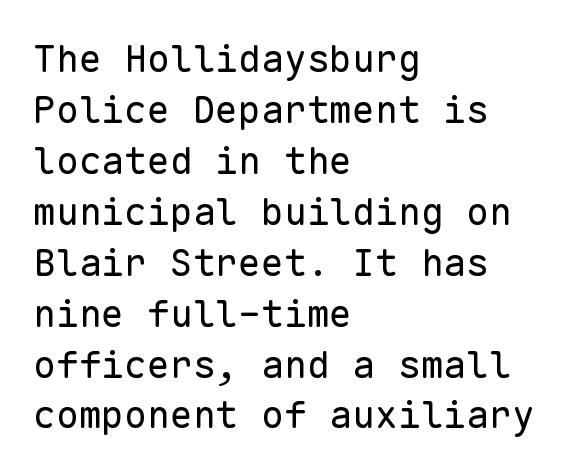
{"serif": "no", "italic": "no", "bold": "no", "weight": "regular", "width": "normal", "stroke_contrast": "low", "x_height": "medium", "monospaced": "yes", "underline": "no", "align": "left", "line_spacing": "normal", "line_spacing_ratio": 1.34, "letter_spacing": "normal", "letter_spacing_em": 0.0, "glyph_px": 38}
